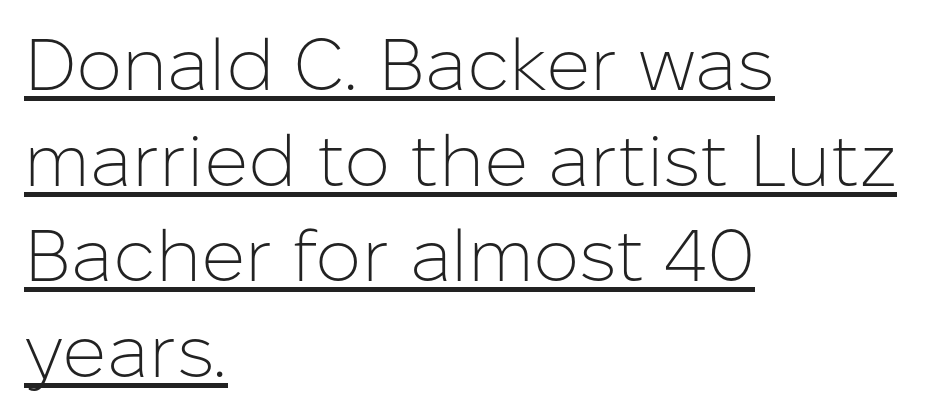
{"serif": "no", "italic": "no", "bold": "no", "weight": "light", "width": "normal", "stroke_contrast": "low", "x_height": "medium", "monospaced": "no", "underline": "yes", "align": "left", "line_spacing": "normal", "line_spacing_ratio": 1.31, "letter_spacing": "normal", "letter_spacing_em": 0.0, "glyph_px": 73}
